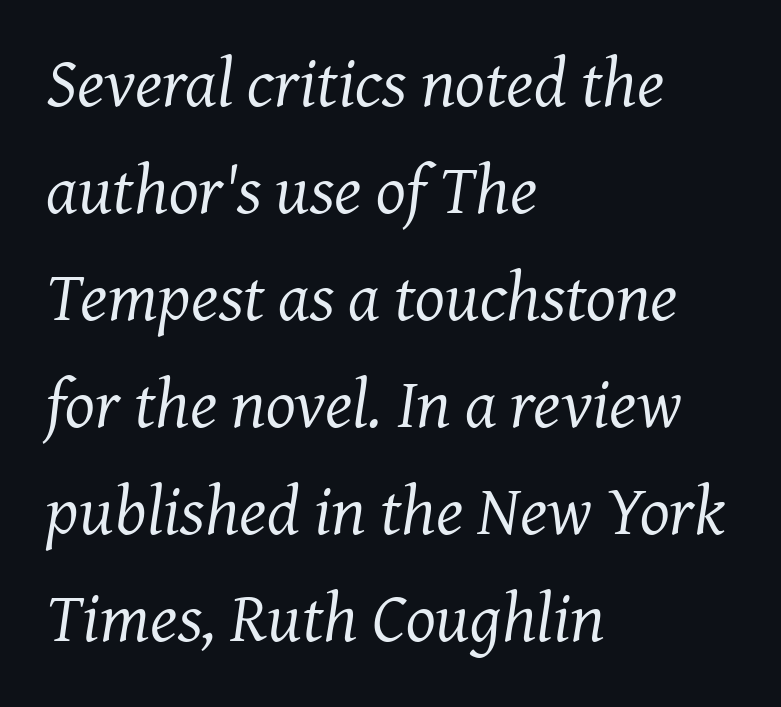
The face looks like a standard text weight, possibly lighter. Tracking here is standard; glyphs follow each other at the usual distance. These lines are rendered in a variable-pitch font. The area under the type is left untouched. Summary of vertical rhythm: regular, with standard interline spacing. These lines are set flush left with a ragged right edge.
